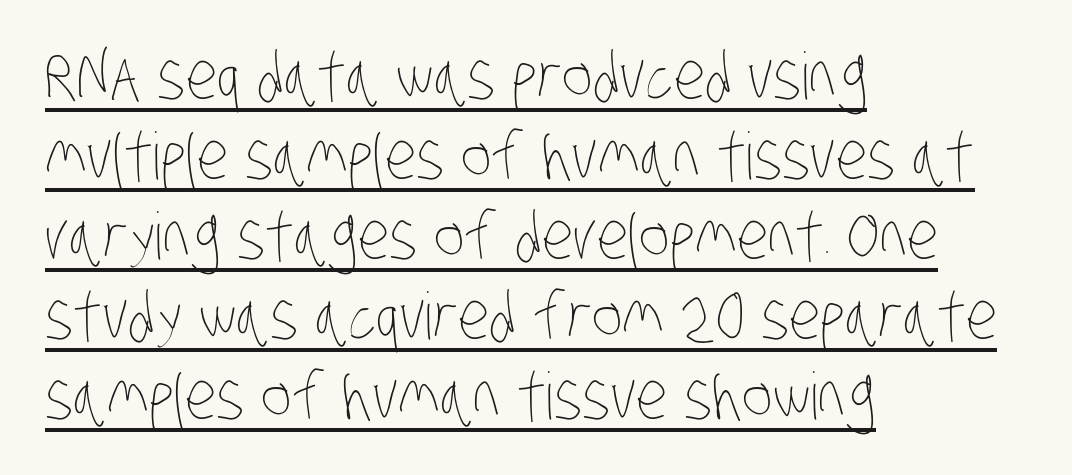
The letters advance in unequal steps, a hallmark of proportional type. Beneath each row of characters lies a ruled line. Line beginnings align vertically; line endings do not. No heavy texture on the line: the type isn't bold. The gaps between neighbouring characters are ordinary and unremarkable.
